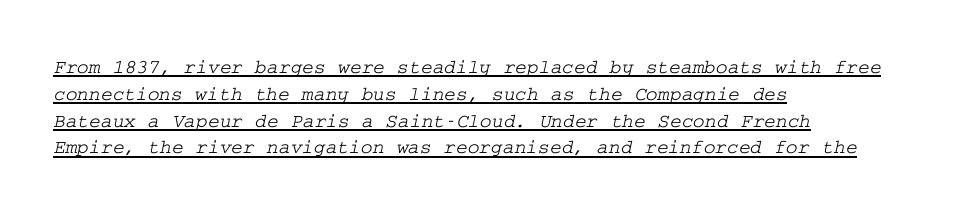
Is the letter spacing exaggerated? No — it looks like the ordinary default. A rule runs beneath these lines of type. Visually the block forms a straight wall on the left and a jagged coastline on the right. How would I describe the line gaps? Plain and ordinary.
